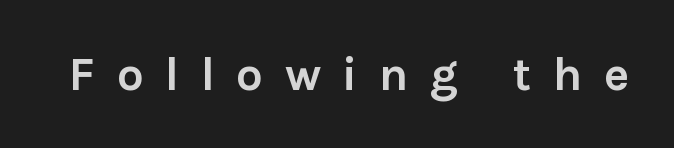
{"serif": "no", "italic": "no", "bold": "yes", "weight": "semibold", "width": "normal", "stroke_contrast": "low", "x_height": "medium", "monospaced": "no", "underline": "no", "letter_spacing": "wide", "letter_spacing_em": 0.44, "glyph_px": 48}
